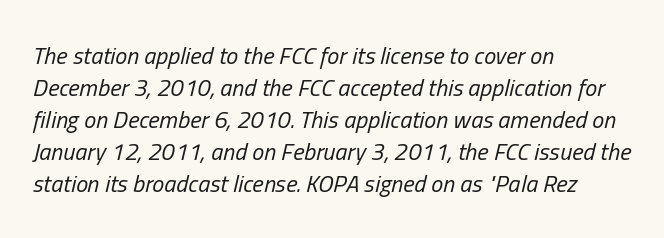
{"italic": "yes", "lean": "right", "slant_degrees": 13, "bold": "no", "underline": "no", "align": "left", "line_spacing": "normal", "line_spacing_ratio": 1.33, "letter_spacing": "normal", "letter_spacing_em": 0.0, "glyph_px": 24}
